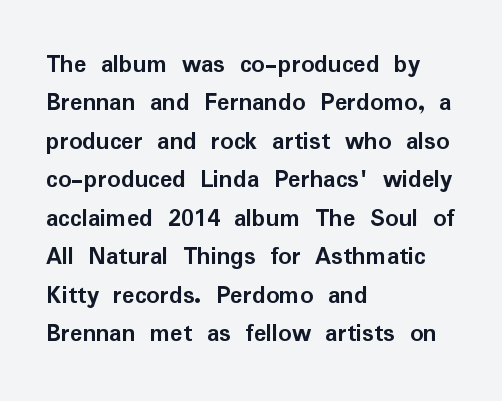
The image shows 26 px bold type, upright; set left-aligned, normal line spacing (1.48x), normal letter spacing, not underlined.
